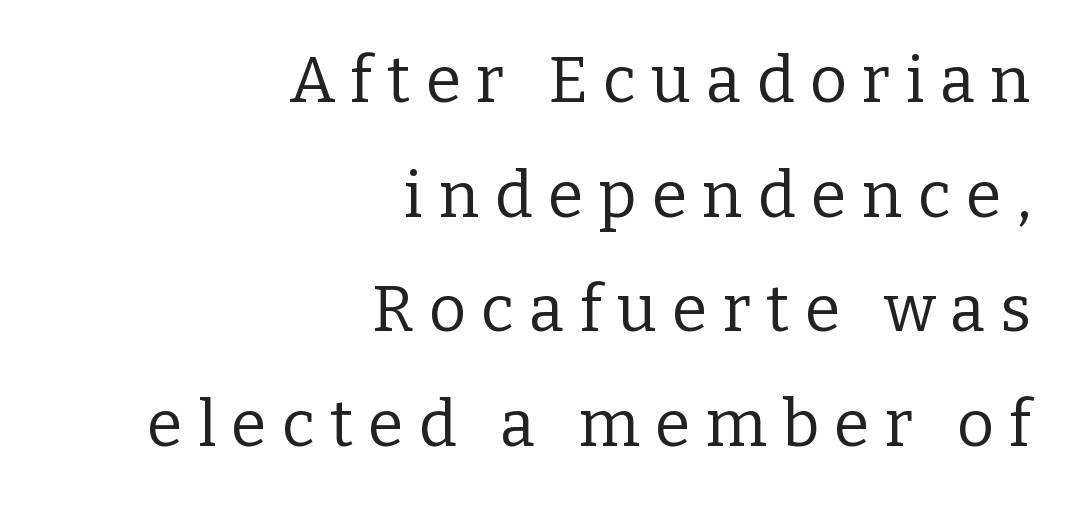
Q: Is the text bold? A: No.
Q: Is the text italic (slanted)? A: No, it is upright.
Q: Is the typeface a serif or a sans-serif typeface? A: Serif.
Q: Is the text underlined? A: No.
Q: How is the paragraph aligned? A: Right-aligned.
Q: Is the spacing between letters normal or unusually wide? A: Unusually wide.
Q: Width (condensed, normal, or wide)? A: Normal.
Q: Stroke contrast? A: Low.
Q: x-height? A: Medium.
Q: Monospaced? A: No.
